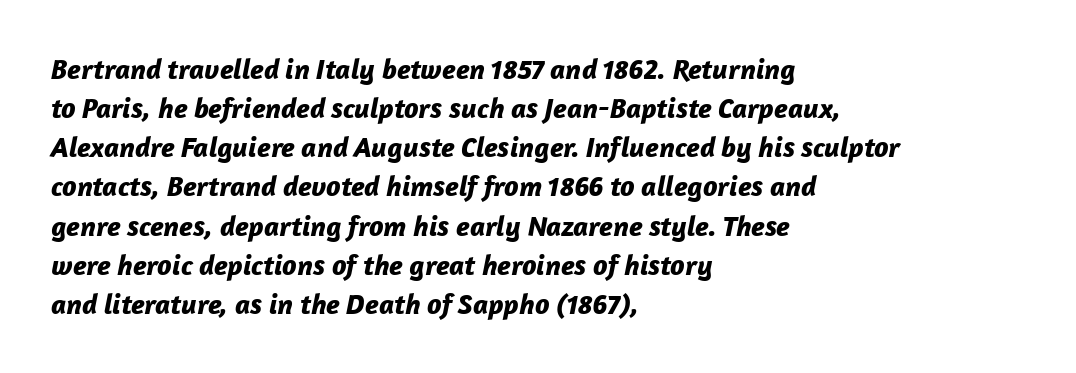
{"italic": "yes", "lean": "right", "slant_degrees": 12, "bold": "yes", "weight": "bold", "width": "normal", "stroke_contrast": "low", "x_height": "medium", "monospaced": "no", "underline": "no", "align": "left", "line_spacing": "normal", "line_spacing_ratio": 1.35, "letter_spacing": "normal", "letter_spacing_em": 0.0, "glyph_px": 29}
